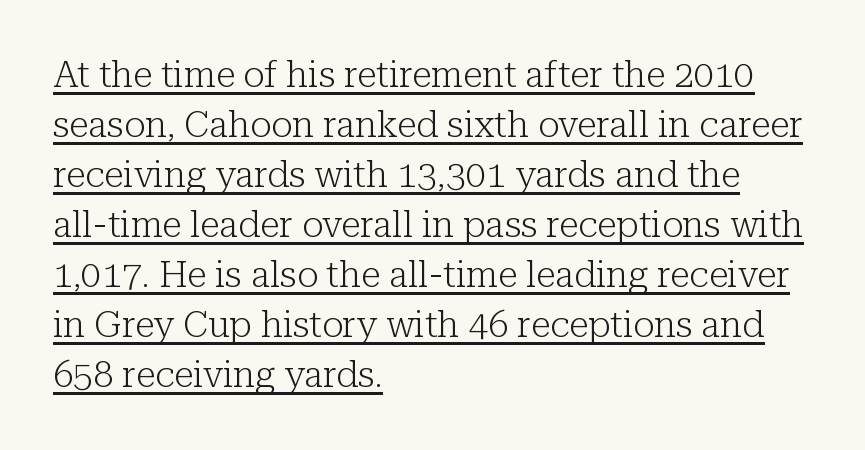
The image shows 36 px light serif type, upright; set left-aligned, normal line spacing (1.39x), normal letter spacing, underlined; low stroke contrast and a medium x-height.
